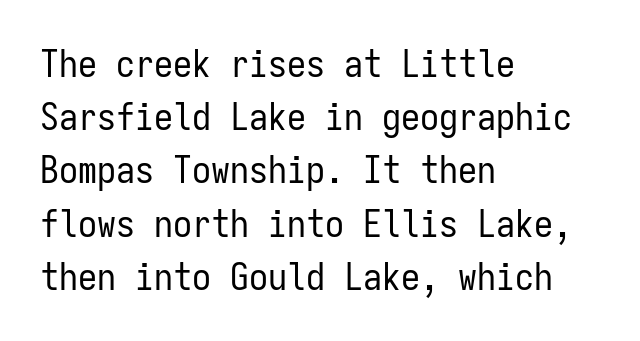
{"serif": "no", "italic": "no", "bold": "no", "weight": "regular", "width": "condensed", "stroke_contrast": "low", "x_height": "medium", "monospaced": "yes", "underline": "no", "align": "left", "line_spacing": "normal", "line_spacing_ratio": 1.4, "letter_spacing": "normal", "letter_spacing_em": 0.0, "glyph_px": 38}
